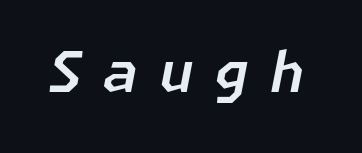
Q: Is the text italic (slanted)? A: Yes, it leans right by about 11 degrees.
Q: Is the text underlined? A: No.
Q: Is the spacing between letters normal or unusually wide? A: Unusually wide.
Q: Width (condensed, normal, or wide)? A: Normal.
Q: Stroke contrast? A: Low.
Q: x-height? A: Medium.
